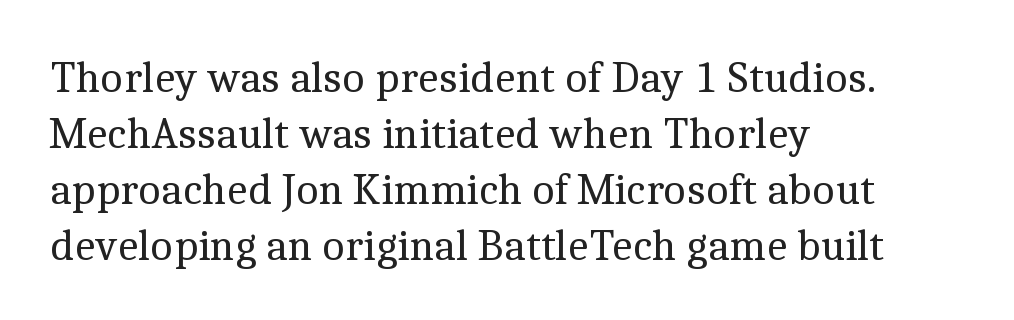
These lines keep a tight, regular rhythm from letter to letter. Each stroke keeps to a modest, everyday thickness or less. Unmarked baselines from the first word to the last. Does the type have serifs? Yes, each stem ends in a small foot. Compared with typical paragraphs, the rows here are spaced about the same. Think of a printed novel: that variable character pitch is what you see here.
